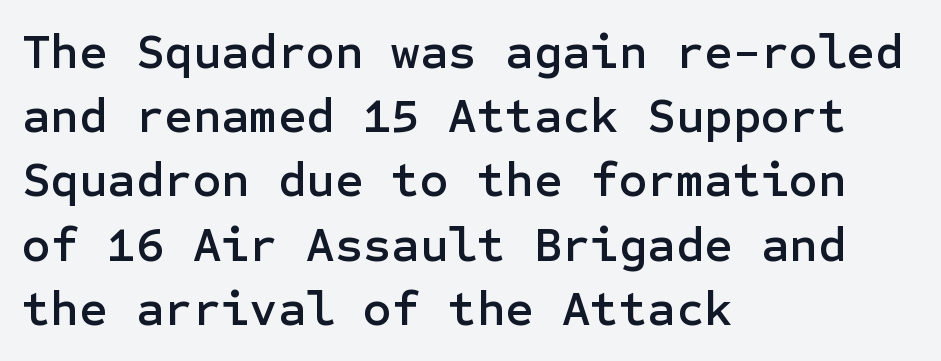
The image shows 49 px sans-serif type, upright; set left-aligned, normal line spacing (1.31x), normal letter spacing, not underlined; low stroke contrast and a medium x-height.
